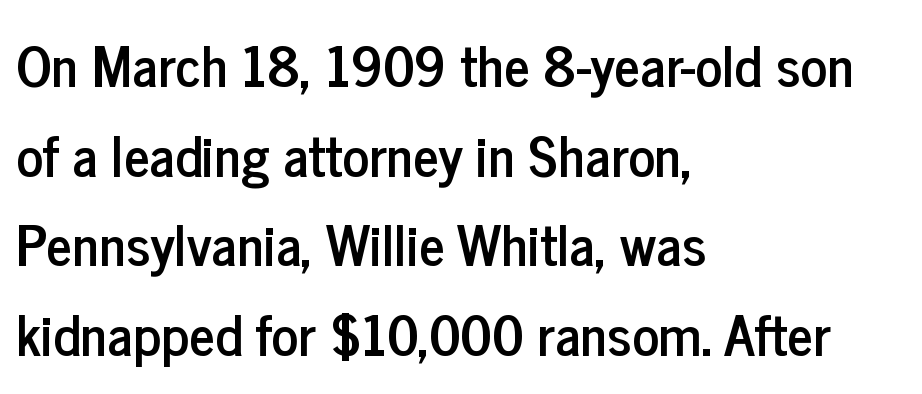
The image shows 56 px condensed sans-serif type, upright; set left-aligned, normal line spacing (1.6x), normal letter spacing, not underlined; low stroke contrast and a medium x-height.
